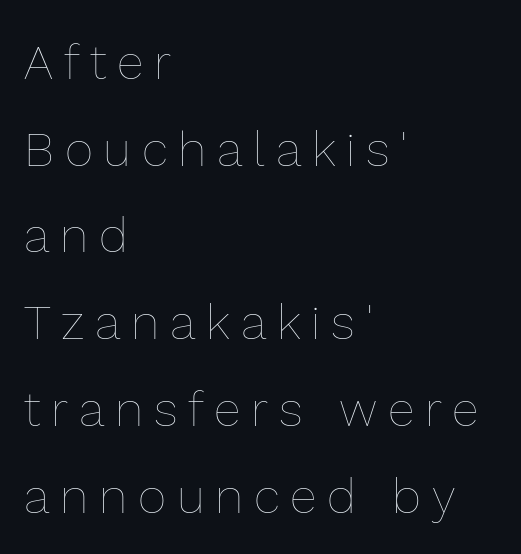
The image shows 49 px thin type, upright; set left-aligned, line spacing 1.77x, unusually wide letter spacing (+0.22 em), not underlined; a medium x-height.
